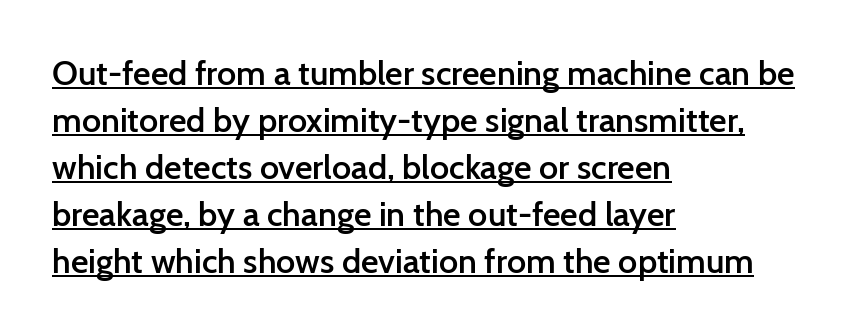
Q: Is the text bold? A: Semi-bold.
Q: Is the text italic (slanted)? A: No, it is upright.
Q: Is the typeface a serif or a sans-serif typeface? A: Sans-serif.
Q: Is the text underlined? A: Yes.
Q: How is the paragraph aligned? A: Left-aligned.
Q: Is the spacing between letters normal or unusually wide? A: Normal.
Q: Is the spacing between lines tight, normal or loose? A: Normal.
Q: Width (condensed, normal, or wide)? A: Normal.
Q: Stroke contrast? A: Low.
Q: x-height? A: Medium.
Q: Monospaced? A: No.
